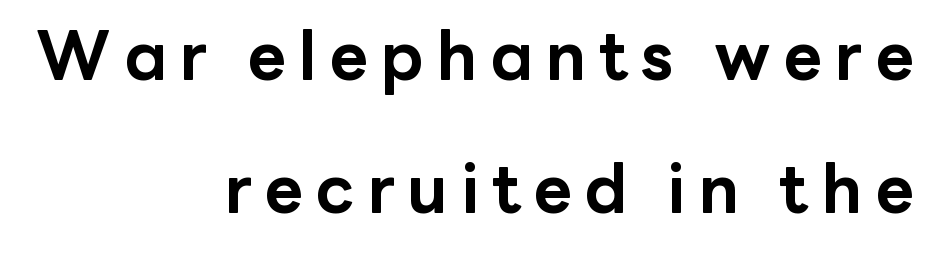
Q: Is the text bold? A: Yes.
Q: Is the text italic (slanted)? A: No, it is upright.
Q: Is the typeface a serif or a sans-serif typeface? A: Sans-serif.
Q: Is the text underlined? A: No.
Q: How is the paragraph aligned? A: Right-aligned.
Q: Is the spacing between lines tight, normal or loose? A: Loose.
Q: Width (condensed, normal, or wide)? A: Normal.
Q: Stroke contrast? A: Low.
Q: x-height? A: Medium.
Q: Monospaced? A: No.
